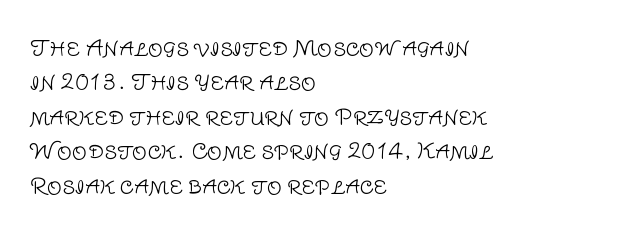
{"bold": "no", "underline": "no", "align": "left", "line_spacing": "normal", "line_spacing_ratio": 1.64, "letter_spacing": "normal", "letter_spacing_em": 0.0, "glyph_px": 21}
